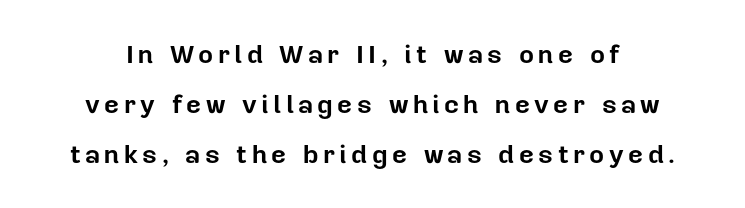
Q: Is the text bold? A: Yes.
Q: Is the text italic (slanted)? A: No, it is upright.
Q: Is the text underlined? A: No.
Q: Is the spacing between lines tight, normal or loose? A: Loose.
